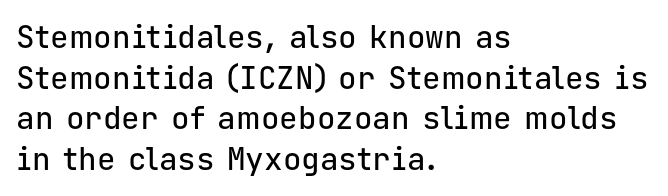
{"serif": "no", "italic": "no", "width": "normal", "stroke_contrast": "low", "x_height": "medium", "monospaced": "yes", "underline": "no", "align": "left", "line_spacing": "normal", "line_spacing_ratio": 1.31, "letter_spacing": "normal", "letter_spacing_em": 0.0, "glyph_px": 31}
